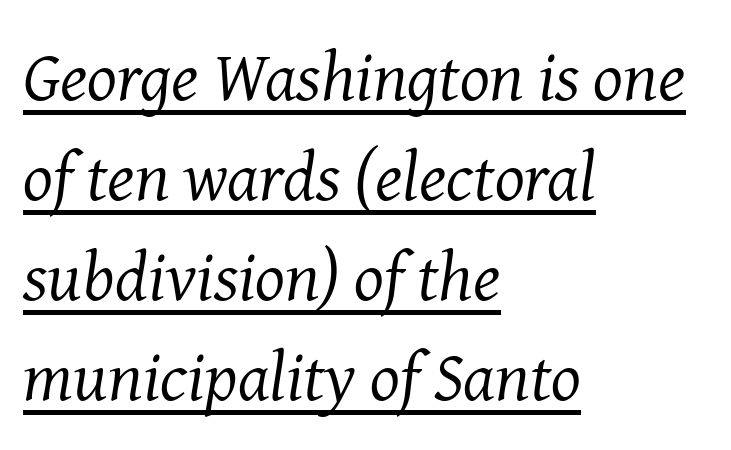
Students, observe the line beneath the letters — that is underlining. This is oblique type, the kind used for emphasis or titles. Varying glyph widths throughout — classic text-font behaviour. Stem width sits at or under what a default text font uses. Does the type have serifs? Yes, each stem ends in a small foot.
